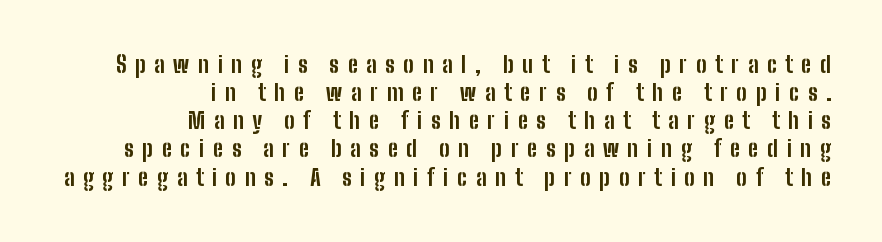
The image shows 22 px bold type, upright; set right-aligned, normal line spacing (1.28x), unusually wide letter spacing (+0.39 em), not underlined.
